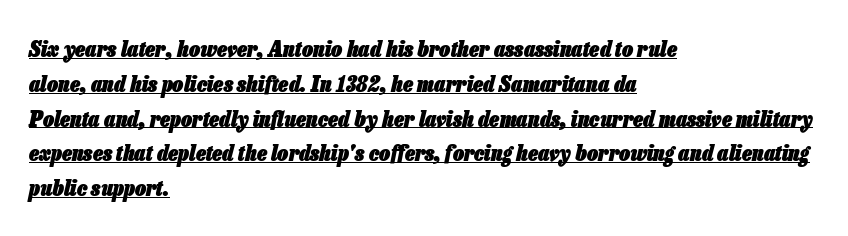
Italic? Definitely — the glyphs are oblique. Is the block centered? No — it sits flush against the left margin. Every letter is thick-stroked: bold, no question. What decoration does the sample have? An underline.
